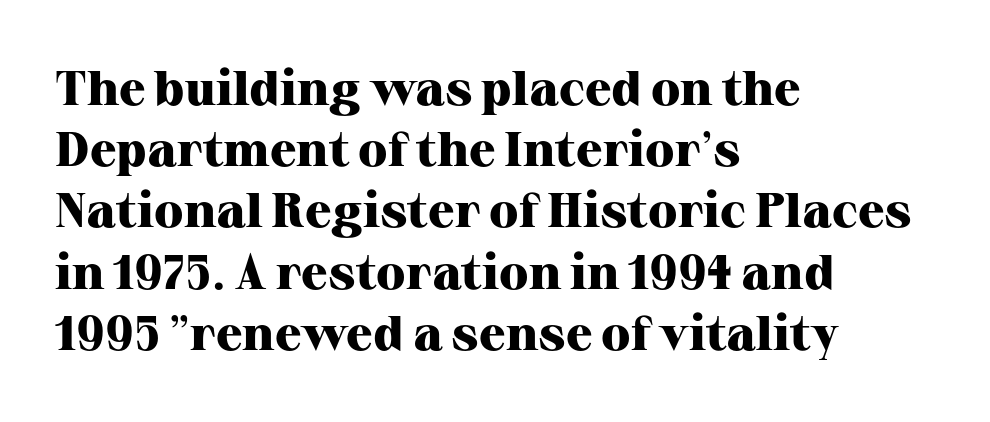
This sample uses an upright cut, with every glyph sitting square on the baseline. Caption: multi-line text, flush left, ragged right. Has an underline been added? It has not. The rendering uses a bold face; every stroke is thick and dark.
